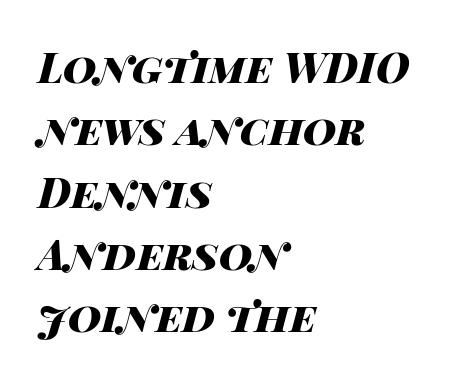
The image shows 41 px heavy, wide type, italic (leaning right); set left-aligned, normal line spacing (1.52x), normal letter spacing, not underlined; high stroke contrast and a large x-height.
